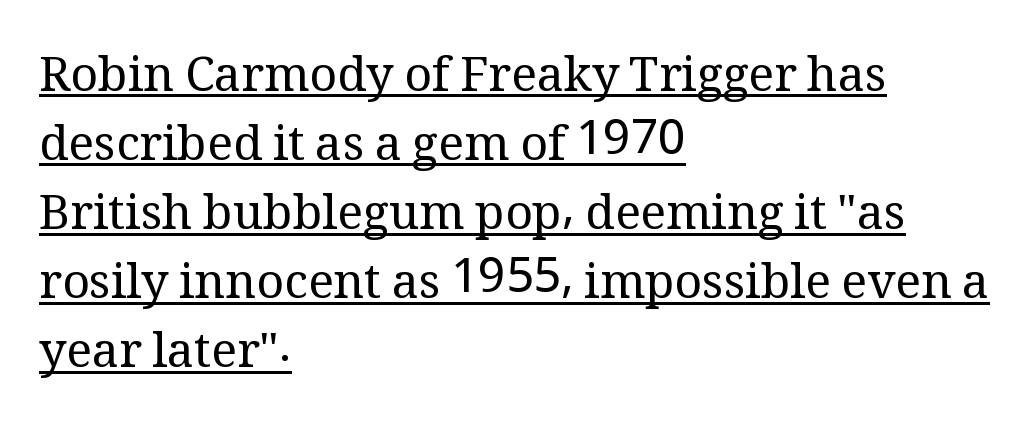
Q: Is the text bold? A: No.
Q: Is the text italic (slanted)? A: No, it is upright.
Q: Is the typeface a serif or a sans-serif typeface? A: Serif.
Q: Is the text underlined? A: Yes.
Q: How is the paragraph aligned? A: Left-aligned.
Q: Is the spacing between letters normal or unusually wide? A: Normal.
Q: Is the spacing between lines tight, normal or loose? A: Normal.
Q: Width (condensed, normal, or wide)? A: Normal.
Q: Stroke contrast? A: Medium.
Q: x-height? A: Medium.
Q: Monospaced? A: No.
